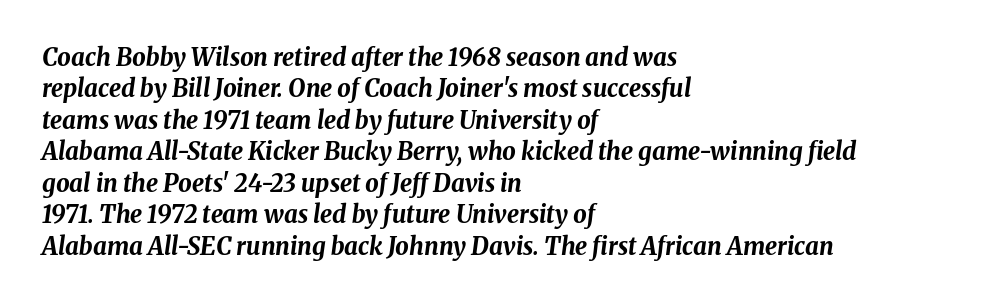
{"italic": "yes", "lean": "right", "slant_degrees": 8, "bold": "yes", "underline": "no", "align": "left", "line_spacing": "normal", "line_spacing_ratio": 1.31, "letter_spacing": "normal", "letter_spacing_em": 0.0, "glyph_px": 24}
